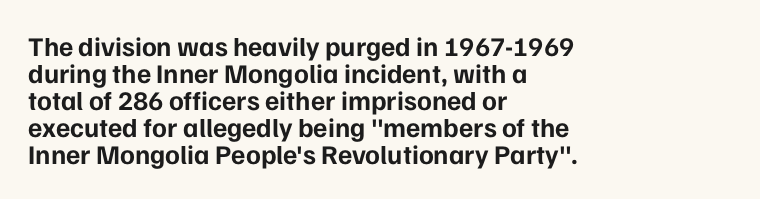
The image shows 27 px bold type, upright; set left-aligned, tight line spacing (1.0x), normal letter spacing, not underlined.
